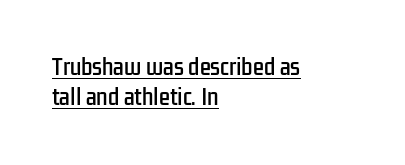
This sample uses plain, unmodified letter spacing. The line-height multiplier appears to be the usual default. The ragged edge is on the right, which tells us the setting is flush left. This sample carries an underscore along the baseline area. Does the lettering tilt? It doesn't — this is upright.
